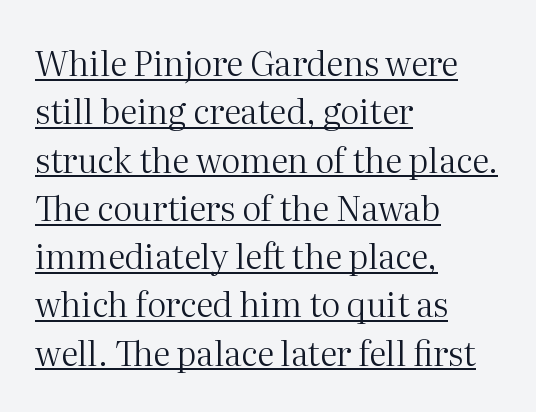
The image shows 34 px regular-weight serif type, upright; set left-aligned, normal line spacing (1.42x), normal letter spacing, underlined; medium stroke contrast and a medium x-height.
